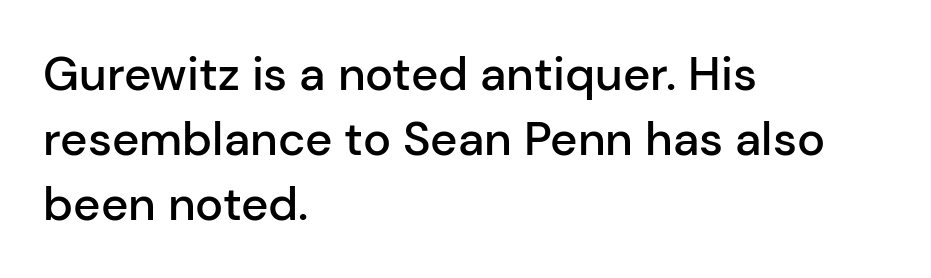
Q: Is the text bold? A: Semi-bold.
Q: Is the text italic (slanted)? A: No, it is upright.
Q: Is the typeface a serif or a sans-serif typeface? A: Sans-serif.
Q: Is the text underlined? A: No.
Q: How is the paragraph aligned? A: Left-aligned.
Q: Is the spacing between letters normal or unusually wide? A: Normal.
Q: Is the spacing between lines tight, normal or loose? A: Normal.
Q: Width (condensed, normal, or wide)? A: Normal.
Q: Stroke contrast? A: Low.
Q: x-height? A: Medium.
Q: Monospaced? A: No.
